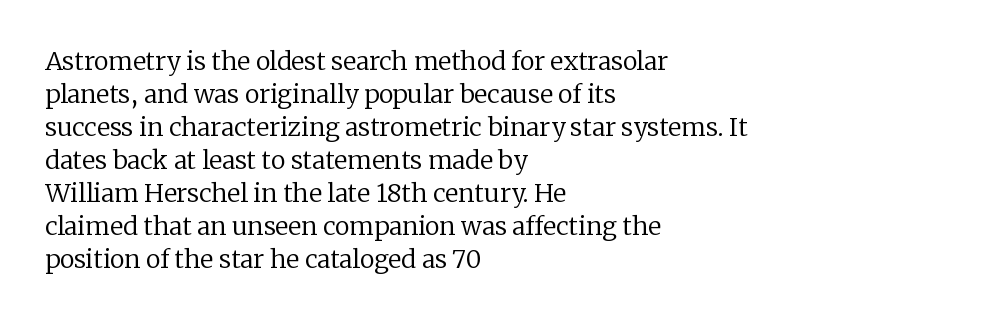
The setting favours the left margin, as ordinary paragraphs usually do. The letters stand upright; this is a roman face. Does the leading feel generous? No, just average. The passage shown has conventional tracking throughout. Each stroke keeps to a modest, everyday thickness or less.
